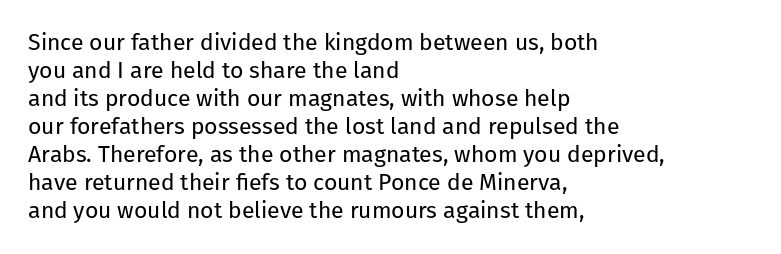
The image shows 23 px text type, upright; set left-aligned, line spacing 1.22x, normal letter spacing, not underlined.
